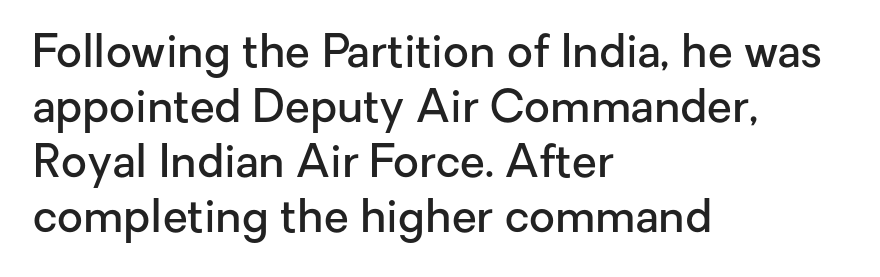
The lines in this sample share a left origin and differ only in where they stop. Letterform terminals end flat and unadorned throughout the passage. Every character sits straight up, as roman type does. These words are printed semibold, heavier than regular yet not bold. Check under the words: just untouched page.
